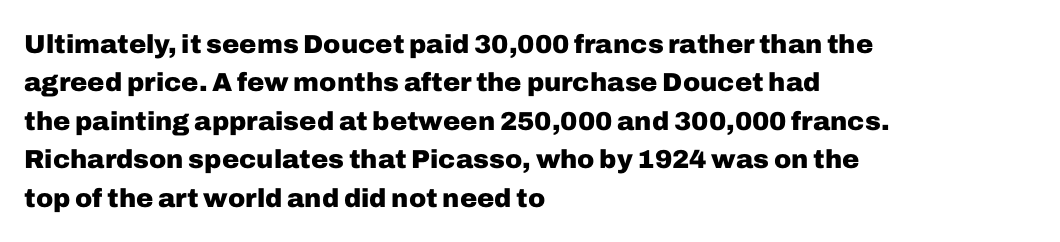
{"italic": "no", "bold": "yes", "underline": "no", "align": "left", "line_spacing": "normal", "line_spacing_ratio": 1.48, "letter_spacing": "normal", "letter_spacing_em": 0.0, "glyph_px": 26}
